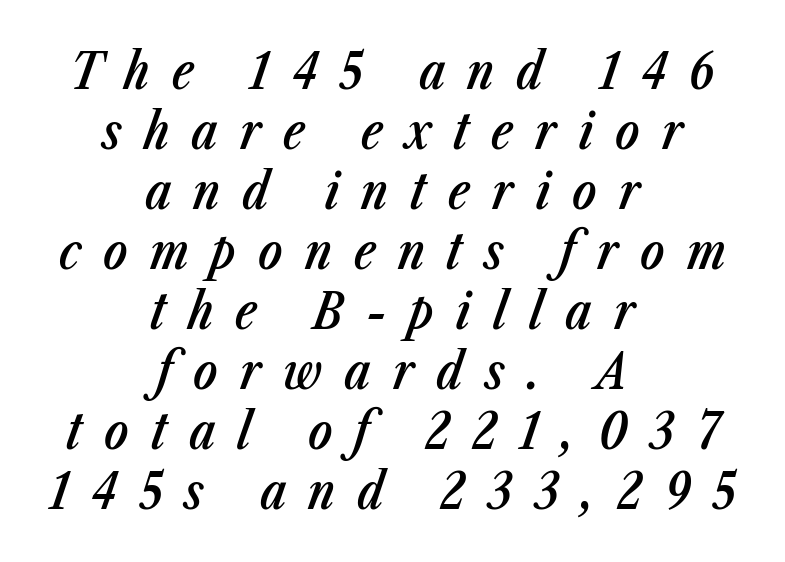
{"italic": "yes", "lean": "right", "slant_degrees": 23, "bold": "semi", "weight": "semibold", "width": "condensed", "stroke_contrast": "low", "x_height": "medium", "monospaced": "no", "underline": "no", "align": "center", "line_spacing_ratio": 1.2, "letter_spacing": "wide", "letter_spacing_em": 0.44, "glyph_px": 50}
